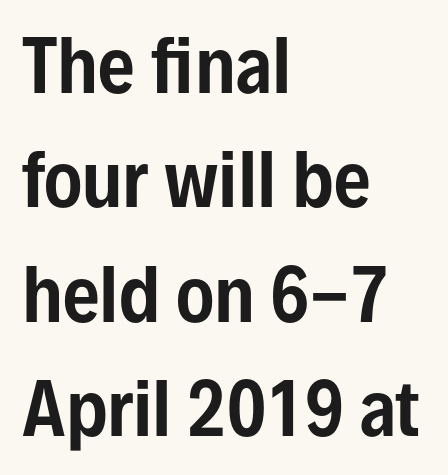
{"serif": "no", "italic": "no", "width": "condensed", "stroke_contrast": "low", "x_height": "medium", "monospaced": "no", "underline": "no", "align": "left", "line_spacing": "normal", "line_spacing_ratio": 1.59, "letter_spacing": "normal", "letter_spacing_em": 0.0, "glyph_px": 72}
